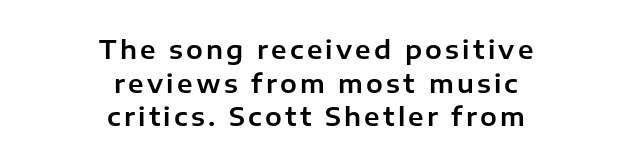
{"italic": "no", "underline": "no", "align": "center", "line_spacing": "normal", "line_spacing_ratio": 1.35, "glyph_px": 25}
